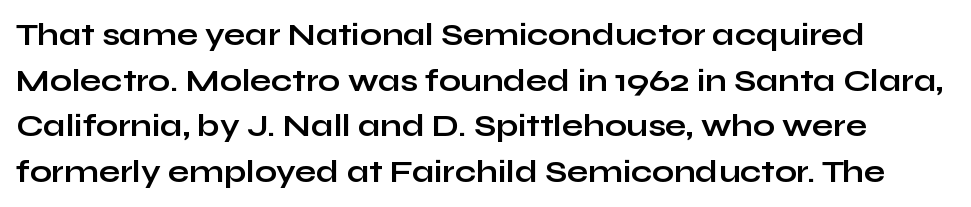
The image shows 31 px bold, wide sans-serif type, upright; set normal line spacing (1.47x), normal letter spacing, not underlined; low stroke contrast and a medium x-height.
